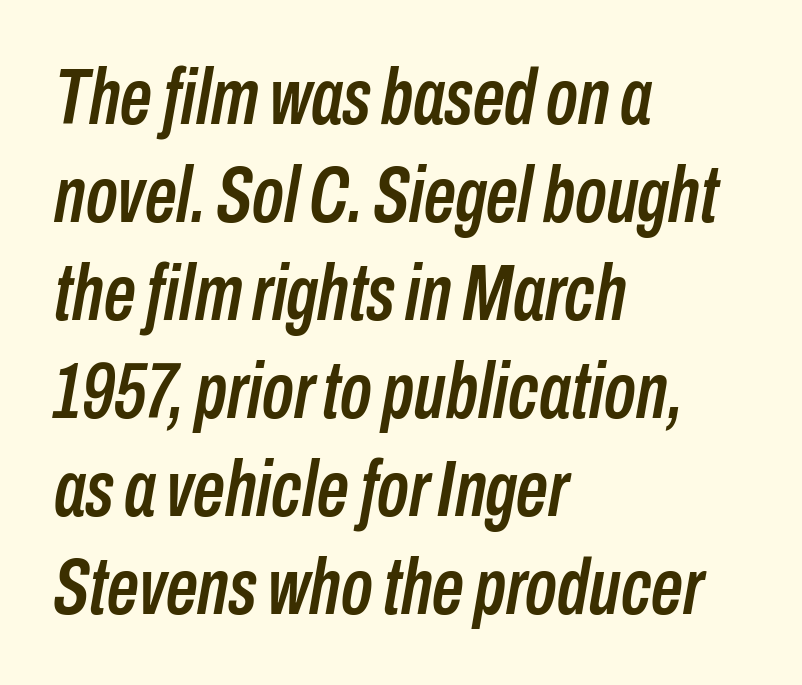
Q: Is the text italic (slanted)? A: Yes, it leans right by about 10 degrees.
Q: Is the text underlined? A: No.
Q: How is the paragraph aligned? A: Left-aligned.
Q: Is the spacing between letters normal or unusually wide? A: Normal.
Q: Width (condensed, normal, or wide)? A: Condensed.
Q: Stroke contrast? A: Low.
Q: x-height? A: Medium.
Q: Monospaced? A: No.
